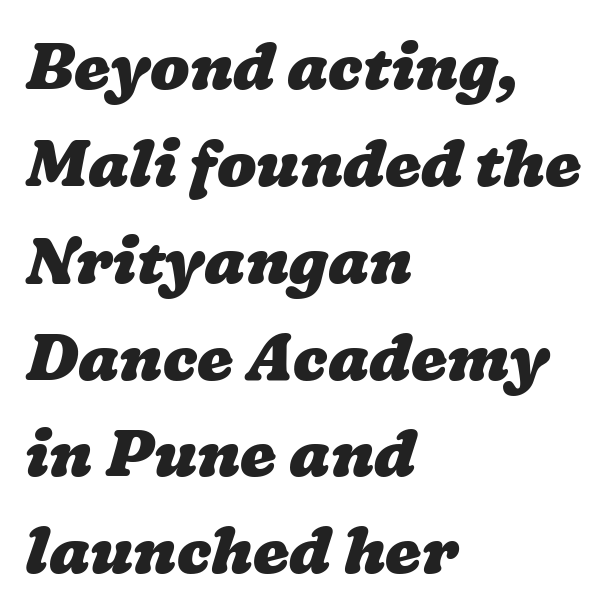
Q: Is the text bold? A: Yes.
Q: Is the text underlined? A: No.
Q: How is the paragraph aligned? A: Left-aligned.
Q: Is the spacing between letters normal or unusually wide? A: Normal.
Q: Is the spacing between lines tight, normal or loose? A: Normal.
Q: Width (condensed, normal, or wide)? A: Wide.
Q: Stroke contrast? A: Low.
Q: x-height? A: Medium.
Q: Monospaced? A: No.
